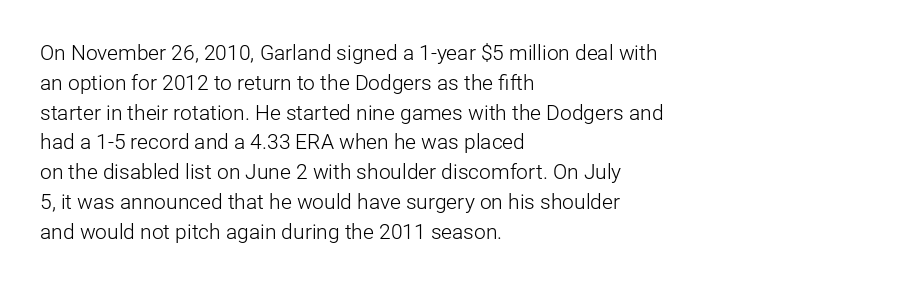
Q: Is the text bold? A: No.
Q: Is the text italic (slanted)? A: No, it is upright.
Q: Is the text underlined? A: No.
Q: How is the paragraph aligned? A: Left-aligned.
Q: Is the spacing between letters normal or unusually wide? A: Normal.
Q: Is the spacing between lines tight, normal or loose? A: Normal.
